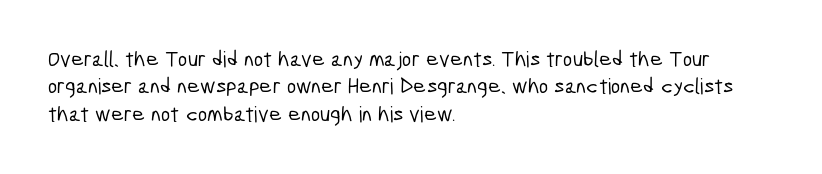
Q: Is the text underlined? A: No.
Q: How is the paragraph aligned? A: Left-aligned.
Q: Is the spacing between letters normal or unusually wide? A: Normal.
